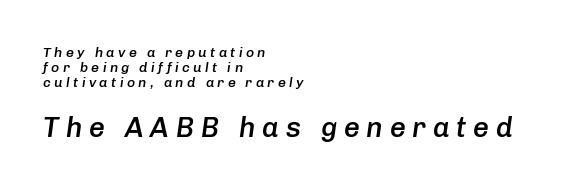
Q: Is the text bold? A: Semi-bold.
Q: Is the text italic (slanted)? A: Yes, it leans right by about 8 degrees.
Q: Is the text underlined? A: No.
Q: How is the paragraph aligned? A: Left-aligned.
Q: Is the spacing between letters normal or unusually wide? A: Unusually wide.
Q: Is the spacing between lines tight, normal or loose? A: Tight.
Q: Which block of text is set in a larger size, the first (top) or the second (bottom)? A: The second (bottom) one.
Q: Width (condensed, normal, or wide)? A: Normal.
Q: Stroke contrast? A: Low.
Q: x-height? A: Medium.
Q: Monospaced? A: No.
